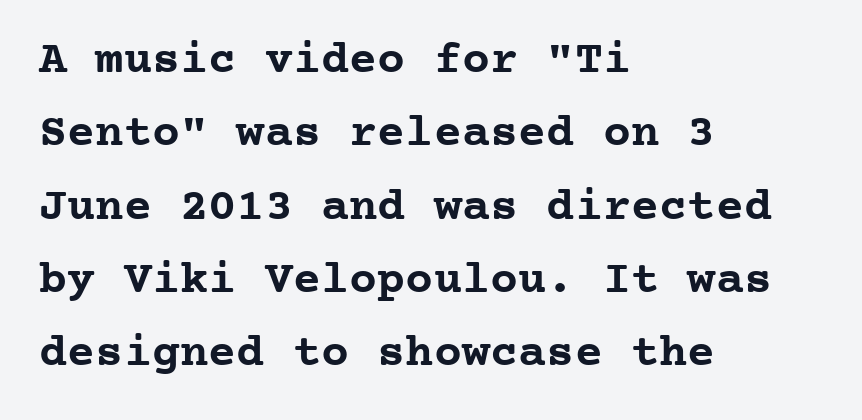
Every character sits straight up, as roman type does. These lines carry a lot of weight — the face is fully bold. The designer went with a serif here, giving each stem small feet. The horizontal fit of the characters is conventional and even.
